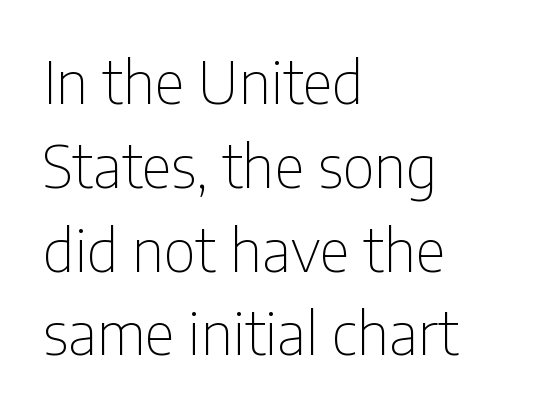
The image shows 59 px thin, condensed sans-serif type, upright; set left-aligned, normal line spacing (1.42x), normal letter spacing, not underlined; low stroke contrast and a medium x-height.
